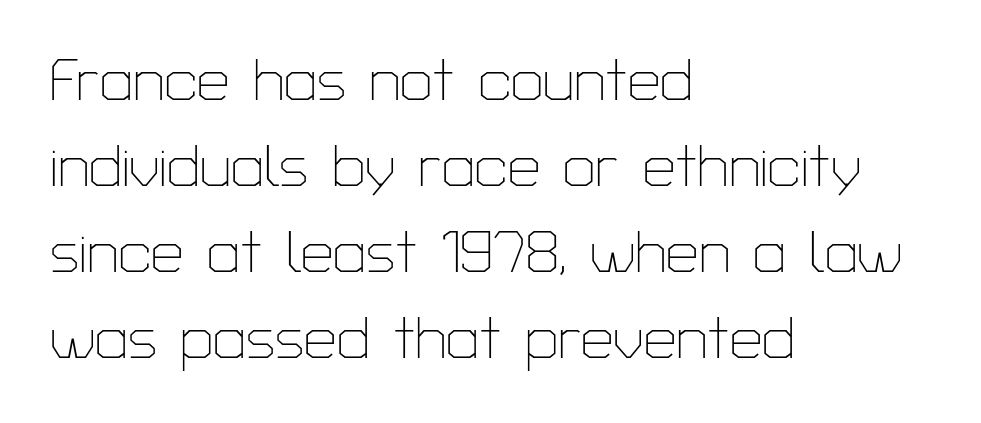
The rendering keeps characters at their native spacing. Note: no serifs on the glyphs. The rendering uses natural spacing where letterforms have individual widths. Nope, not italic — everything's standing straight.
